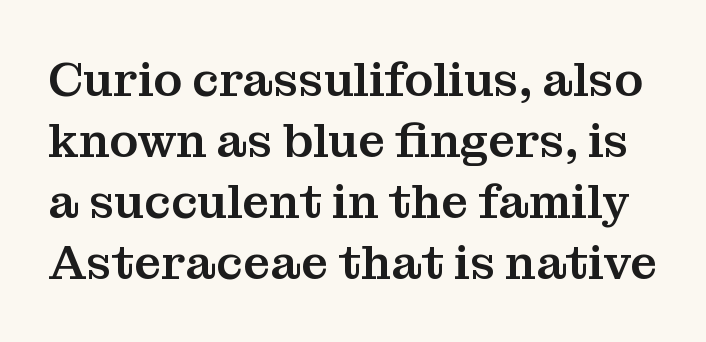
{"serif": "yes", "italic": "no", "width": "normal", "stroke_contrast": "medium", "x_height": "medium", "monospaced": "no", "underline": "no", "line_spacing": "normal", "line_spacing_ratio": 1.27, "letter_spacing": "normal", "letter_spacing_em": 0.0, "glyph_px": 48}
